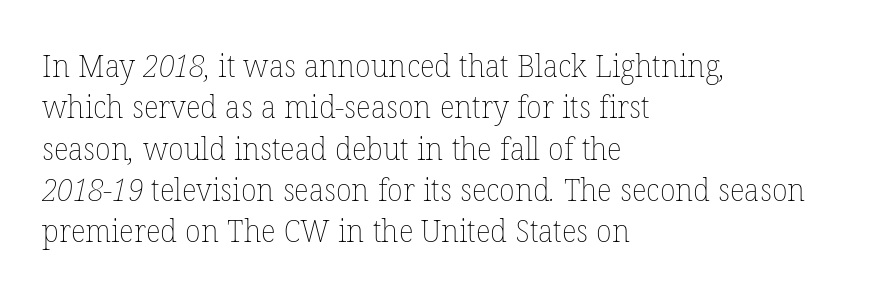
Has an underline been added? It has not. A classic flush-left, rag-right setting is used for this passage. The block of text has a typical density, with ordinary space between rows. On a weight scale, this lands at 450 or below. Looks like regular typesetting: each glyph gets only the width it needs.
